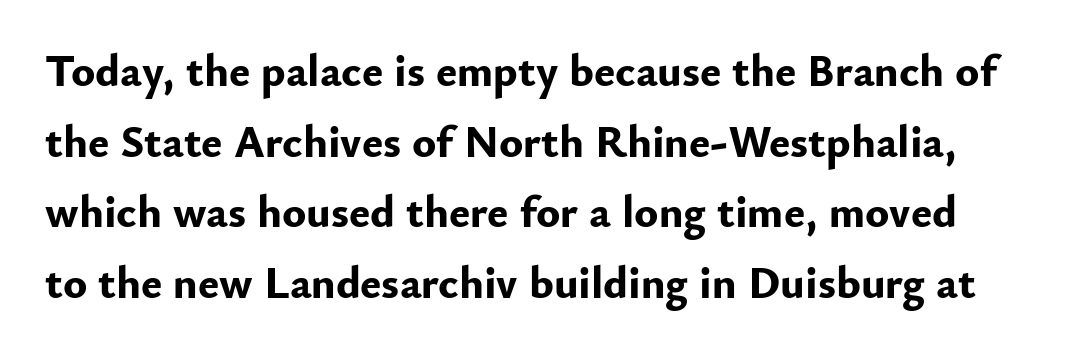
{"serif": "no", "italic": "no", "bold": "yes", "weight": "bold", "width": "normal", "stroke_contrast": "low", "x_height": "small", "monospaced": "no", "underline": "no", "line_spacing": "normal", "line_spacing_ratio": 1.57, "letter_spacing": "normal", "letter_spacing_em": 0.0, "glyph_px": 45}
